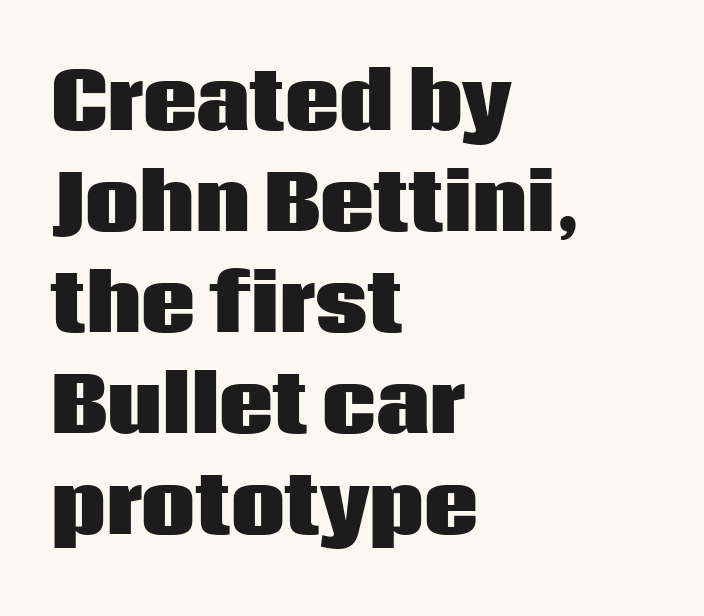
The image shows 76 px heavy sans-serif type, upright; set left-aligned, normal line spacing (1.33x), normal letter spacing, not underlined; low stroke contrast and a large x-height.
